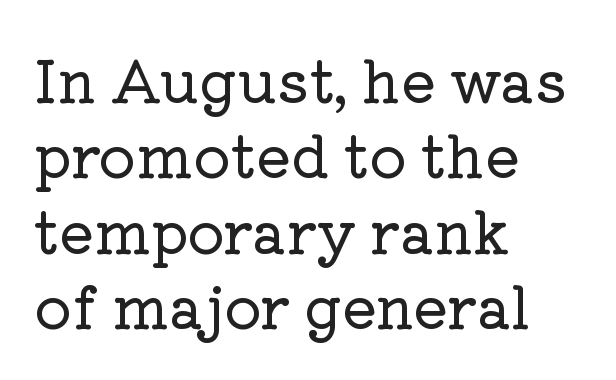
{"serif": "yes", "italic": "no", "width": "normal", "stroke_contrast": "low", "x_height": "medium", "monospaced": "no", "underline": "no", "align": "left", "line_spacing": "normal", "line_spacing_ratio": 1.3, "letter_spacing": "normal", "letter_spacing_em": 0.0, "glyph_px": 58}
